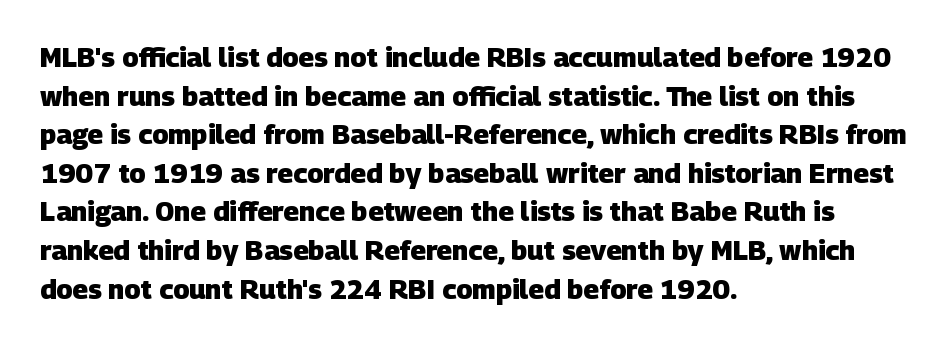
{"bold": "yes", "underline": "no", "align": "left", "line_spacing": "normal", "line_spacing_ratio": 1.43, "letter_spacing": "normal", "letter_spacing_em": 0.0, "glyph_px": 27}
